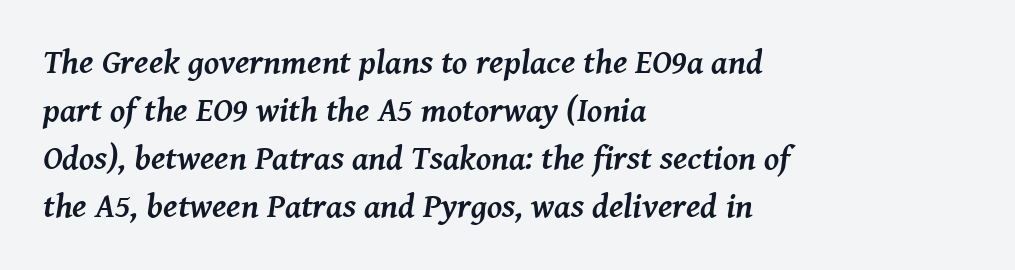
The image shows 34 px semibold serif type, italic (leaning right); set left-aligned, normal line spacing (1.41x), normal letter spacing, not underlined; medium stroke contrast and a medium x-height.
